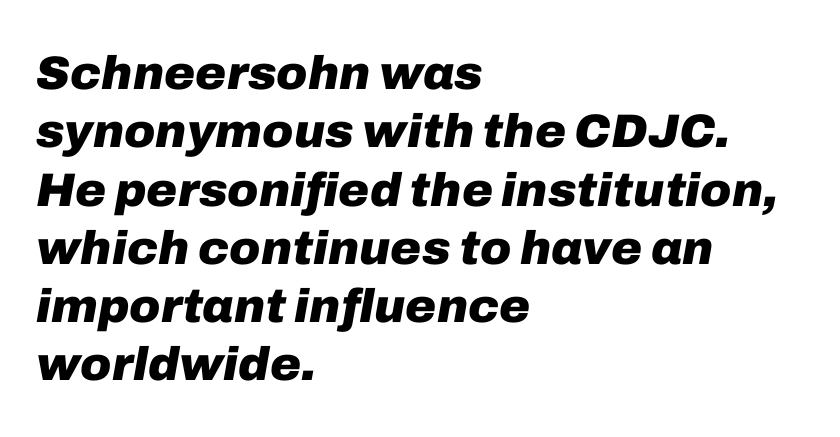
Visually the block forms a straight wall on the left and a jagged coastline on the right. Is this a fixed-width face? No — the glyphs have proportional, varying widths. Does the lettering tilt? It does — this is italic. The strip under each line holds only bare page. No extra tracking has been applied to these lines.
